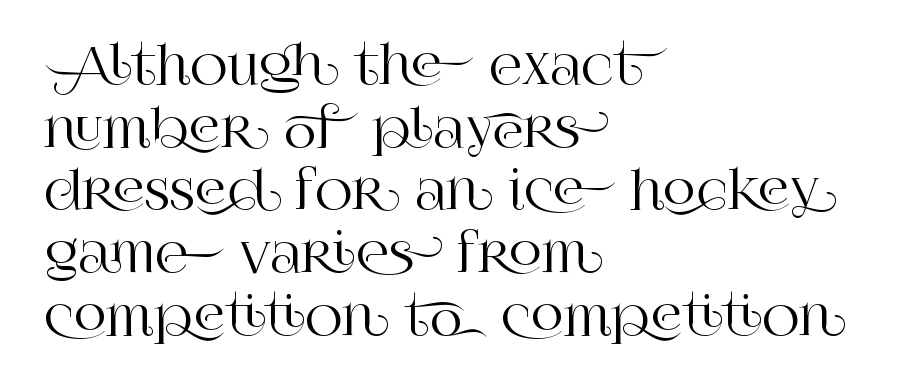
Q: Is the text italic (slanted)? A: No, it is upright.
Q: Is the typeface a serif or a sans-serif typeface? A: Serif.
Q: Is the text underlined? A: No.
Q: How is the paragraph aligned? A: Left-aligned.
Q: Is the spacing between letters normal or unusually wide? A: Normal.
Q: Width (condensed, normal, or wide)? A: Normal.
Q: Stroke contrast? A: High.
Q: x-height? A: Large.
Q: Monospaced? A: No.
